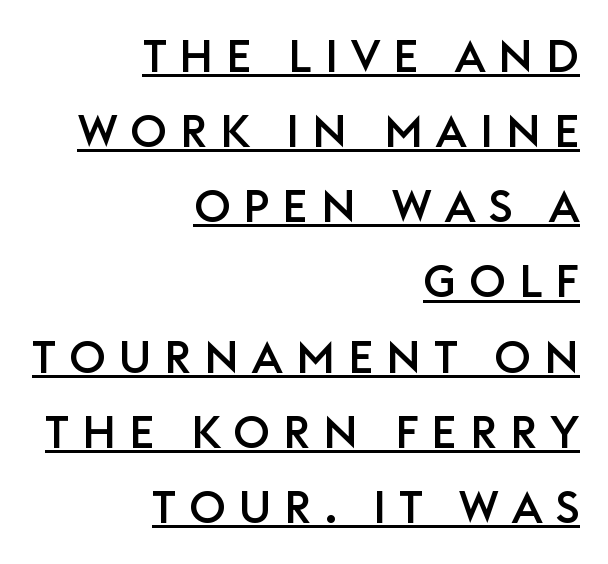
The image shows 45 px sans-serif type, upright; set right-aligned, normal line spacing (1.67x), unusually wide letter spacing (+0.29 em), underlined; low stroke contrast and a large x-height.
